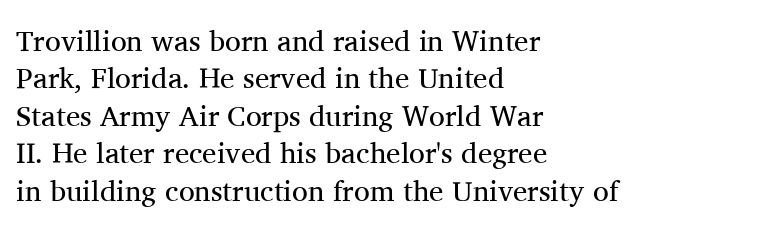
The rag falls on the right side of this text block. Successive baselines arrive at the customary interval. A typesetter would call this proportional, since set widths differ per character. No extra tracking has been applied to these lines. Underline: absent. This sample uses an upright cut, with every glyph sitting square on the baseline.
